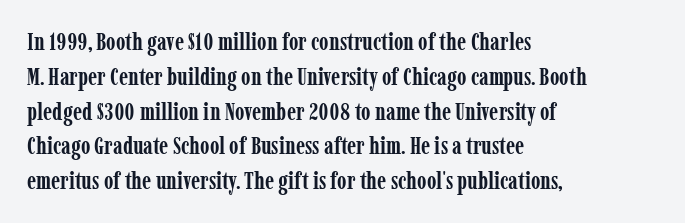
Q: Is the text bold? A: Yes.
Q: Is the text italic (slanted)? A: No, it is upright.
Q: Is the text underlined? A: No.
Q: How is the paragraph aligned? A: Left-aligned.
Q: Is the spacing between letters normal or unusually wide? A: Normal.
Q: Is the spacing between lines tight, normal or loose? A: Normal.
